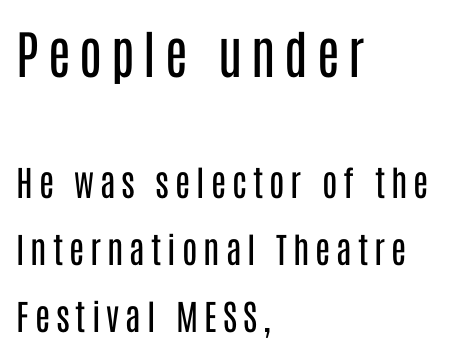
The image shows 52 px regular-weight, condensed sans-serif type, upright; set left-aligned, loose line spacing (1.91x), not underlined; the first (top) block is 1.49x larger; low stroke contrast and a large x-height.
